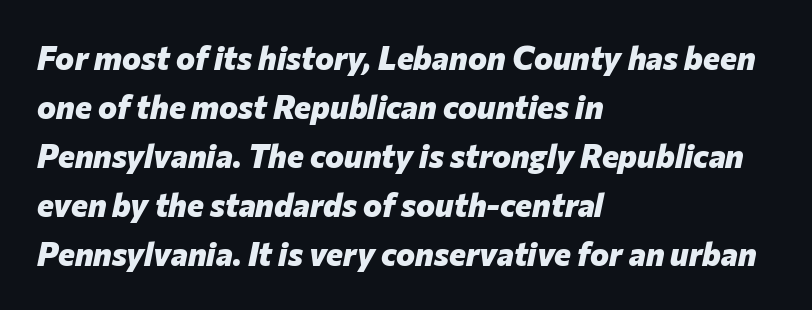
Q: Is the text bold? A: Yes.
Q: Is the text italic (slanted)? A: Yes, it leans right by about 12 degrees.
Q: Is the text underlined? A: No.
Q: How is the paragraph aligned? A: Left-aligned.
Q: Is the spacing between letters normal or unusually wide? A: Normal.
Q: Is the spacing between lines tight, normal or loose? A: Normal.
Q: Width (condensed, normal, or wide)? A: Normal.
Q: Stroke contrast? A: Low.
Q: x-height? A: Medium.
Q: Monospaced? A: No.
